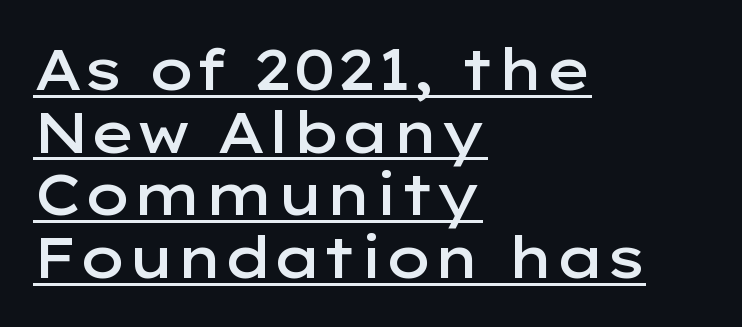
{"serif": "no", "italic": "no", "bold": "semi", "weight": "semibold", "width": "wide", "stroke_contrast": "low", "x_height": "medium", "monospaced": "no", "underline": "yes", "align": "left", "line_spacing": "tight", "line_spacing_ratio": 1.1, "letter_spacing": "normal", "letter_spacing_em": 0.0, "glyph_px": 57}
